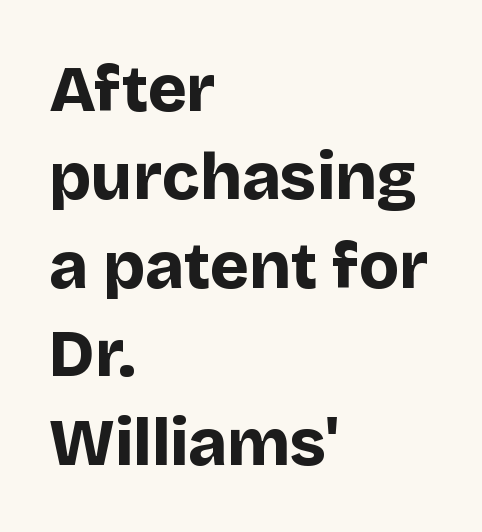
You could not count columns in this text — the font is proportionally spaced. Left-aligned paragraph, ragged on the right. You'd pick this weight for a headline — it's a proper bold. Descender tails drop into unmarked territory.
